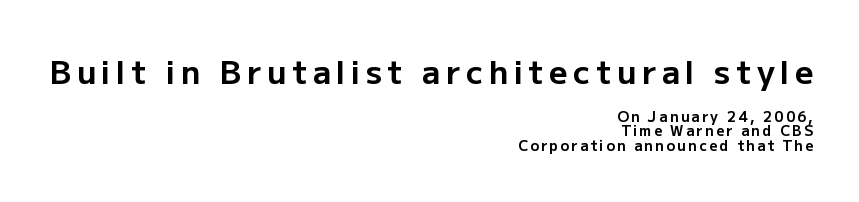
The image shows 32 px bold sans-serif type, upright; set right-aligned, tight line spacing (1.04x), not underlined; the first (top) block is 2.29x larger; low stroke contrast and a medium x-height.
